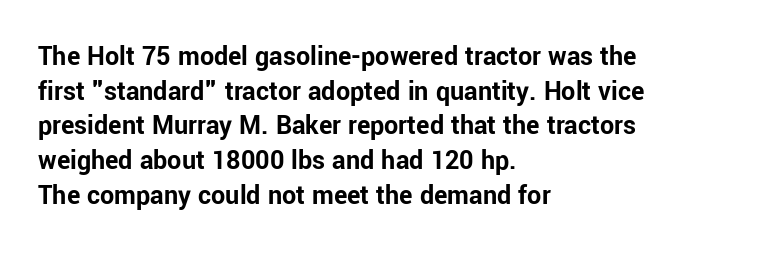
Spacing verdict: proportional, widths tailored to each character. The face used here has the dense, thick strokes of a bold. Posture: upright roman. Type without underlining. Students, note that the glyphs here touch the page at normal intervals. The text was rendered using a sans face with plain stroke endings.
